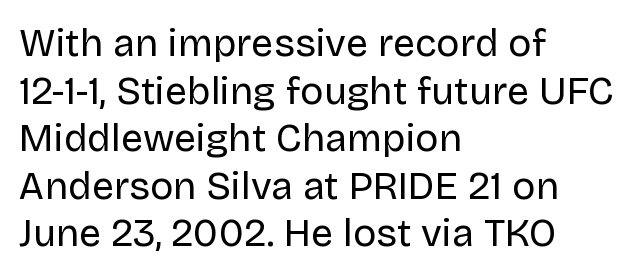
The image shows 39 px regular-weight sans-serif type, upright; set left-aligned, line spacing 1.22x, normal letter spacing, not underlined; low stroke contrast and a large x-height.
